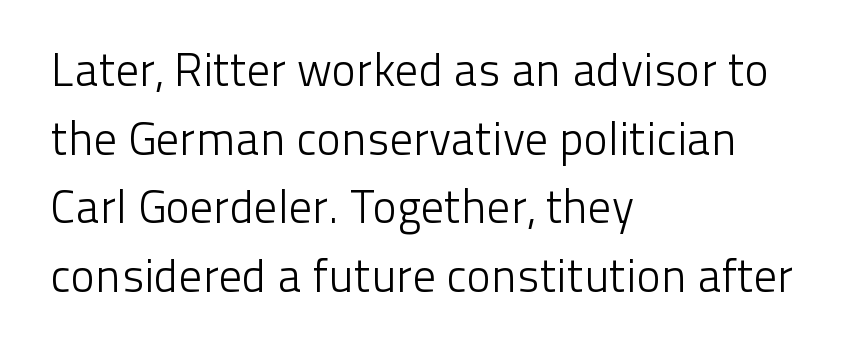
Q: Is the text bold? A: No.
Q: Is the text italic (slanted)? A: No, it is upright.
Q: Is the typeface a serif or a sans-serif typeface? A: Sans-serif.
Q: Is the text underlined? A: No.
Q: How is the paragraph aligned? A: Left-aligned.
Q: Is the spacing between letters normal or unusually wide? A: Normal.
Q: Is the spacing between lines tight, normal or loose? A: Normal.
Q: Width (condensed, normal, or wide)? A: Normal.
Q: Stroke contrast? A: Low.
Q: x-height? A: Medium.
Q: Monospaced? A: No.
